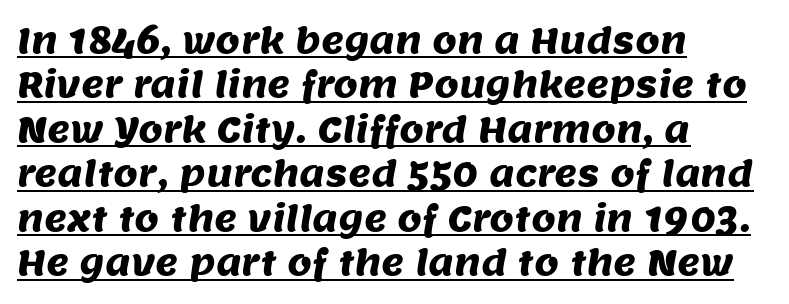
Q: Is the typeface a serif or a sans-serif typeface? A: Sans-serif.
Q: Is the text underlined? A: Yes.
Q: How is the paragraph aligned? A: Left-aligned.
Q: Is the spacing between letters normal or unusually wide? A: Normal.
Q: Is the spacing between lines tight, normal or loose? A: Normal.
Q: Width (condensed, normal, or wide)? A: Normal.
Q: Stroke contrast? A: Medium.
Q: x-height? A: Large.
Q: Monospaced? A: No.
